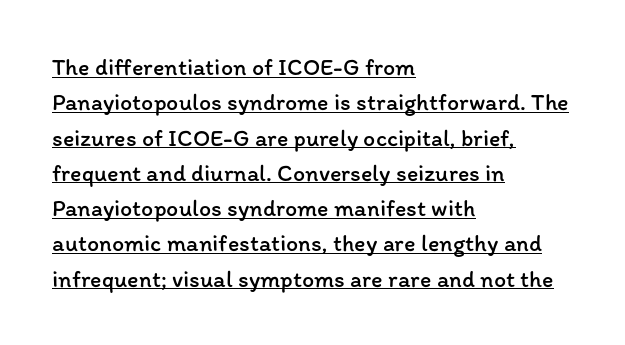
Q: Is the text bold? A: No.
Q: Is the text italic (slanted)? A: No, it is upright.
Q: Is the text underlined? A: Yes.
Q: How is the paragraph aligned? A: Left-aligned.
Q: Is the spacing between letters normal or unusually wide? A: Normal.
Q: Is the spacing between lines tight, normal or loose? A: Normal.
